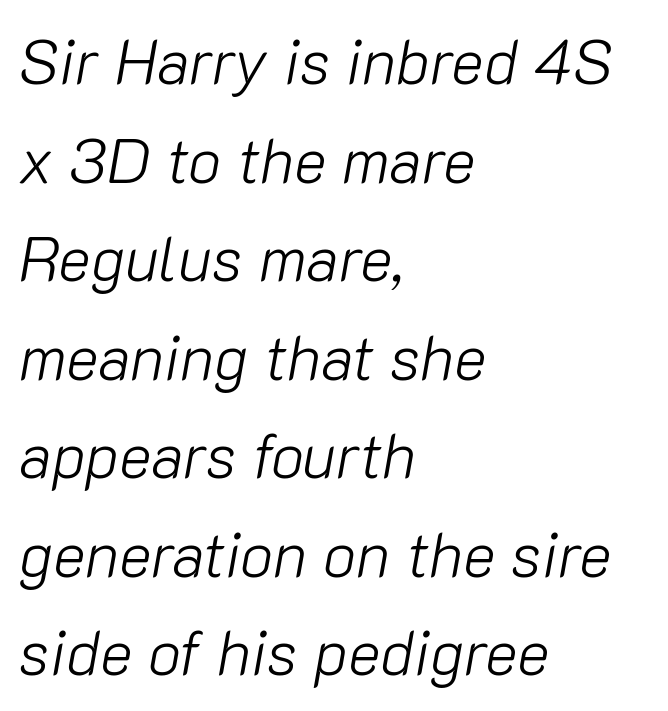
{"italic": "yes", "lean": "right", "slant_degrees": 10, "bold": "no", "weight": "light", "width": "normal", "stroke_contrast": "low", "x_height": "medium", "monospaced": "no", "underline": "no", "align": "left", "line_spacing": "normal", "line_spacing_ratio": 1.59, "letter_spacing": "normal", "letter_spacing_em": 0.0, "glyph_px": 62}
